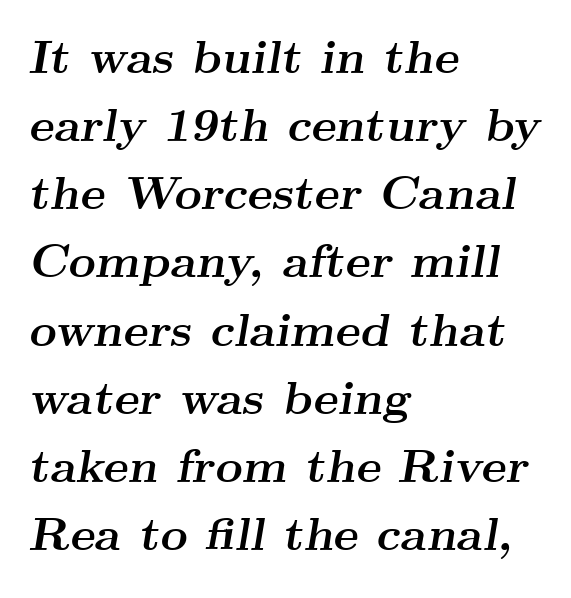
{"serif": "yes", "italic": "yes", "lean": "right", "slant_degrees": 9, "bold": "yes", "weight": "semibold", "width": "wide", "stroke_contrast": "medium", "x_height": "small", "monospaced": "no", "underline": "no", "align": "left", "line_spacing": "normal", "line_spacing_ratio": 1.45, "letter_spacing": "normal", "letter_spacing_em": 0.0, "glyph_px": 47}
